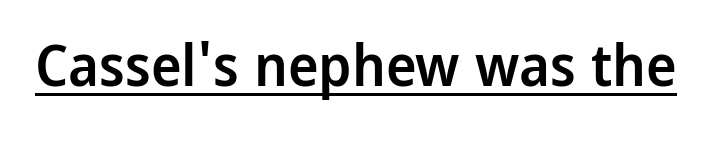
The image shows 58 px semibold sans-serif type, upright; set normal letter spacing, underlined; low stroke contrast and a medium x-height.
